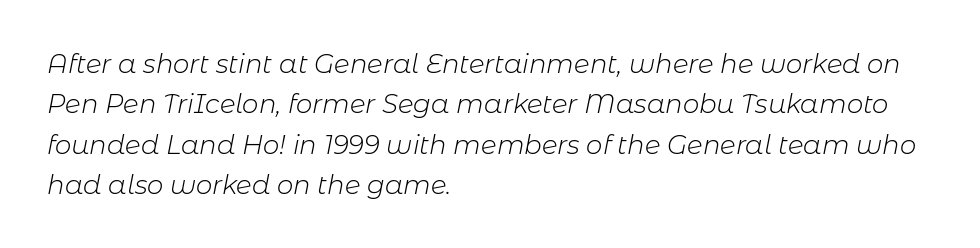
Q: Is the text bold? A: No.
Q: Is the text italic (slanted)? A: Yes, it leans right by about 11 degrees.
Q: Is the text underlined? A: No.
Q: How is the paragraph aligned? A: Left-aligned.
Q: Is the spacing between letters normal or unusually wide? A: Normal.
Q: Is the spacing between lines tight, normal or loose? A: Normal.
